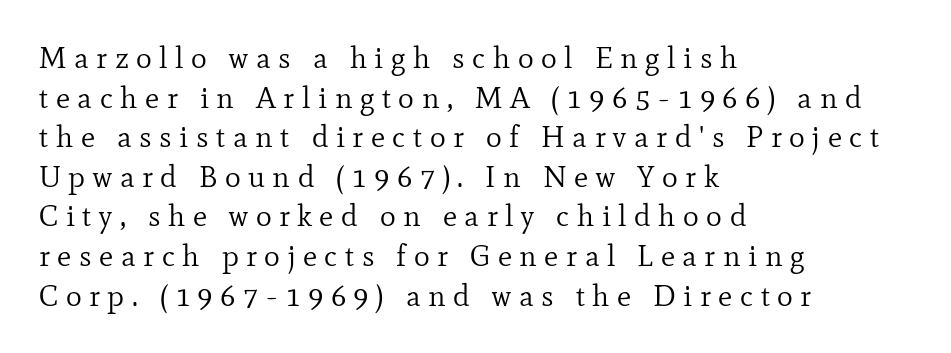
{"serif": "yes", "italic": "no", "bold": "no", "weight": "regular", "width": "normal", "stroke_contrast": "low", "x_height": "small", "monospaced": "no", "underline": "no", "align": "left", "line_spacing": "normal", "line_spacing_ratio": 1.32, "letter_spacing": "wide", "letter_spacing_em": 0.25, "glyph_px": 30}
